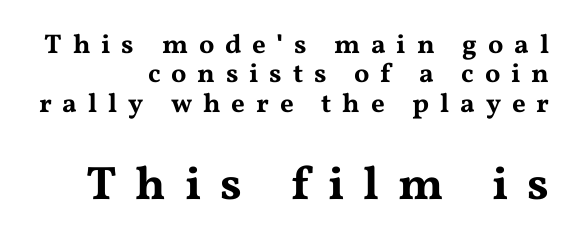
Q: Is the text italic (slanted)? A: No, it is upright.
Q: Is the typeface a serif or a sans-serif typeface? A: Serif.
Q: Is the text underlined? A: No.
Q: How is the paragraph aligned? A: Right-aligned.
Q: Is the spacing between letters normal or unusually wide? A: Unusually wide.
Q: Is the spacing between lines tight, normal or loose? A: Tight.
Q: Which block of text is set in a larger size, the first (top) or the second (bottom)? A: The second (bottom) one.
Q: Width (condensed, normal, or wide)? A: Wide.
Q: Stroke contrast? A: Medium.
Q: x-height? A: Medium.
Q: Monospaced? A: No.
